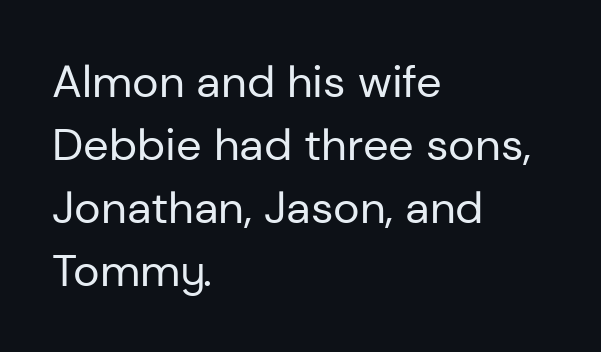
Nope, no serifs anywhere on these letters. The passage shown is typed in a proportional face where columns would drift. The setting favours the left margin, as ordinary paragraphs usually do. Default kerning and tracking; the words read as compact shapes. Rule under the text: the space is simply empty.
